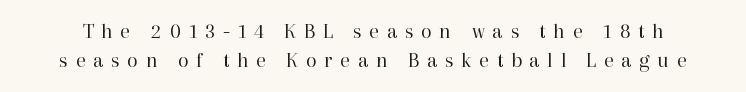
{"italic": "no", "bold": "no", "underline": "no", "line_spacing": "normal", "line_spacing_ratio": 1.34, "letter_spacing": "wide", "letter_spacing_em": 0.35, "glyph_px": 22}
